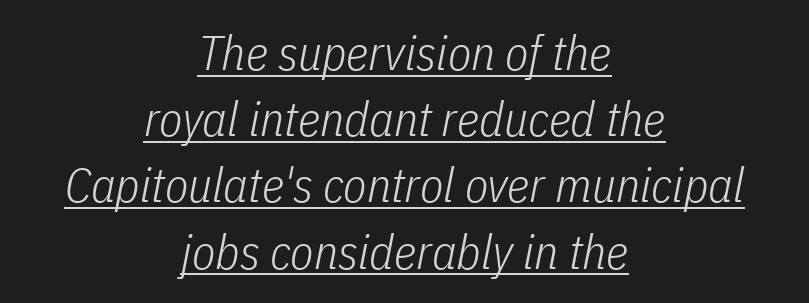
Vertical stems look standard width or narrower in stroke. Interline gaps are of average width in this sample. The setting favours the middle, as headings and verse often do. What stands out about the letter spacing? Nothing — it is the standard amount. Spacing verdict: proportional, widths tailored to each character.
